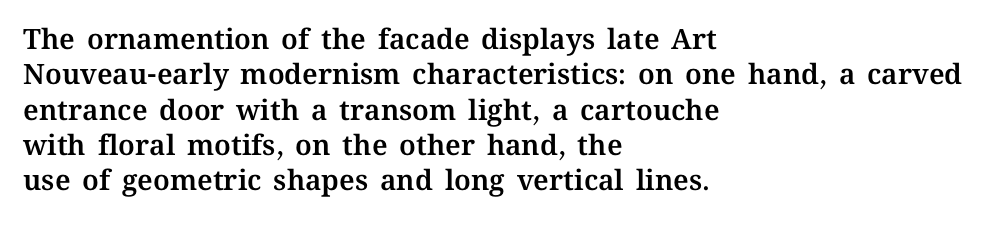
The image shows 28 px text type, upright; set left-aligned, normal line spacing (1.26x), normal letter spacing, not underlined; medium stroke contrast and a medium x-height.
